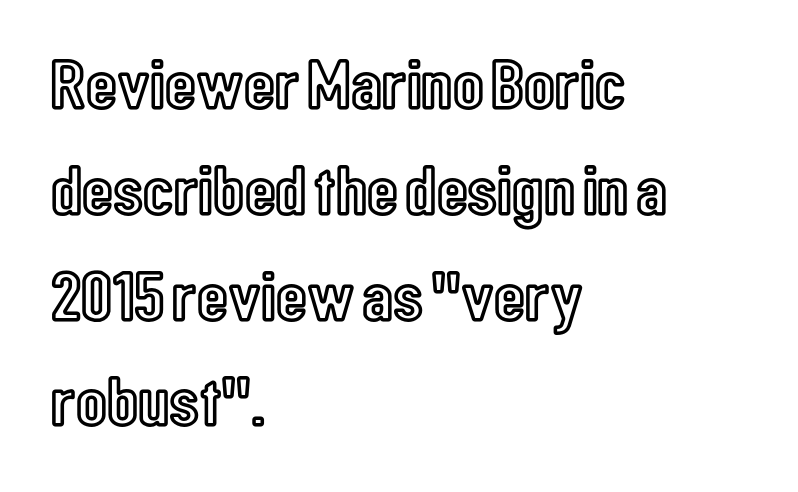
The image shows 71 px condensed type, upright; set left-aligned, normal line spacing (1.49x), normal letter spacing, not underlined; a medium x-height.
